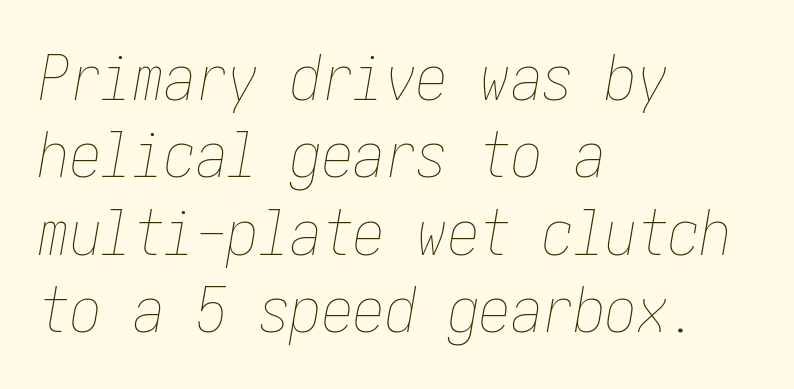
These lines stack with their left ends in a neat column. This rendering leaves character spacing at its baseline value. Each row of text sits above clean, open space. Is the stroke heavy? The answer is a plain regular-or-lighter. Notice how the stems are inclined rather than vertical — that's the hallmark of italics.
